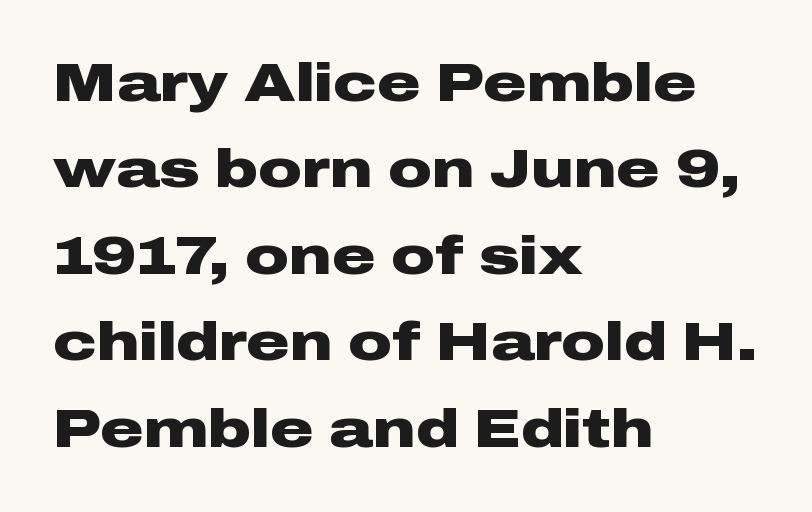
The image shows 54 px heavy, wide sans-serif type, upright; set left-aligned, normal line spacing (1.6x), normal letter spacing, not underlined; low stroke contrast and a medium x-height.
